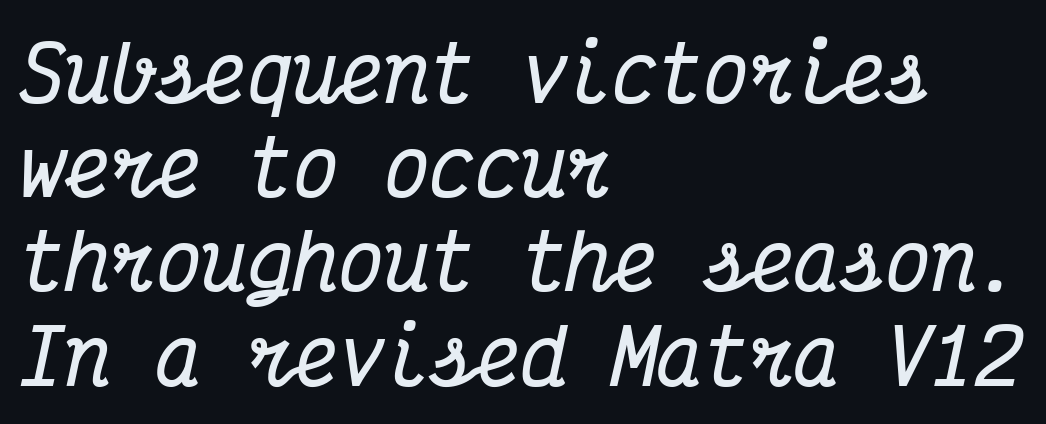
Q: Is the text bold? A: Yes.
Q: Is the text italic (slanted)? A: Yes, it leans right by about 12 degrees.
Q: Is the typeface a serif or a sans-serif typeface? A: Serif.
Q: Is the text underlined? A: No.
Q: How is the paragraph aligned? A: Left-aligned.
Q: Is the spacing between letters normal or unusually wide? A: Normal.
Q: Width (condensed, normal, or wide)? A: Condensed.
Q: Stroke contrast? A: Medium.
Q: x-height? A: Medium.
Q: Monospaced? A: Yes.
